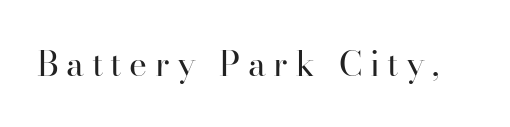
{"serif": "yes", "italic": "no", "bold": "no", "weight": "regular", "width": "normal", "stroke_contrast": "high", "x_height": "small", "monospaced": "no", "underline": "no", "letter_spacing": "wide", "letter_spacing_em": 0.22, "glyph_px": 34}
